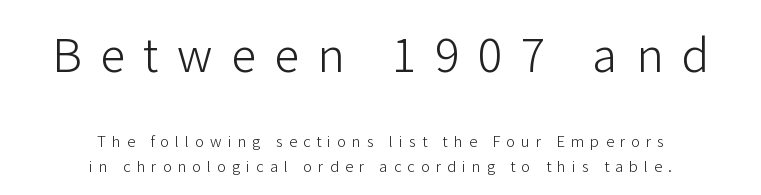
The image shows 46 px light sans-serif type, upright; set centered, normal line spacing (1.62x), unusually wide letter spacing (+0.4 em), not underlined; the first (top) block is 3.07x larger; low stroke contrast and a medium x-height.
